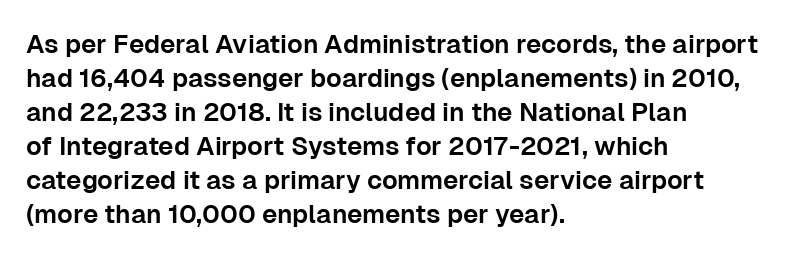
The image shows 26 px text type, upright; set left-aligned, normal line spacing (1.31x), normal letter spacing, not underlined.
